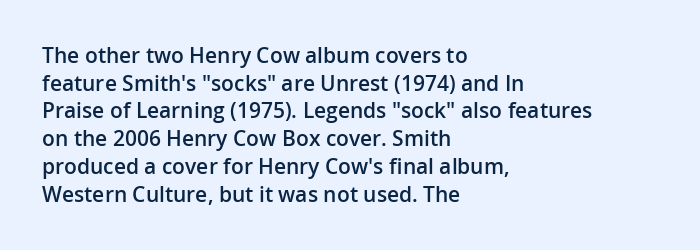
Q: Is the text bold? A: Semi-bold.
Q: Is the text italic (slanted)? A: No, it is upright.
Q: Is the text underlined? A: No.
Q: How is the paragraph aligned? A: Left-aligned.
Q: Is the spacing between letters normal or unusually wide? A: Normal.
Q: Is the spacing between lines tight, normal or loose? A: Normal.
